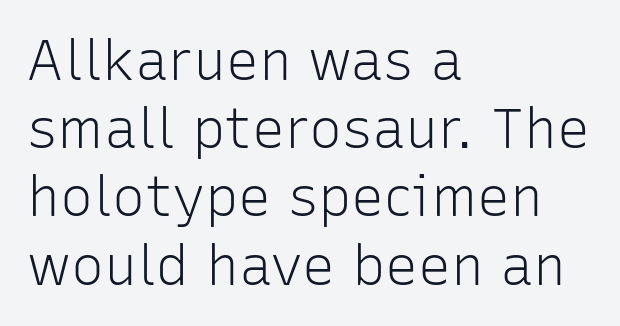
Q: Is the text bold? A: No.
Q: Is the text italic (slanted)? A: No, it is upright.
Q: Is the typeface a serif or a sans-serif typeface? A: Sans-serif.
Q: Is the text underlined? A: No.
Q: How is the paragraph aligned? A: Left-aligned.
Q: Is the spacing between letters normal or unusually wide? A: Normal.
Q: Width (condensed, normal, or wide)? A: Normal.
Q: Stroke contrast? A: Low.
Q: x-height? A: Medium.
Q: Monospaced? A: No.
